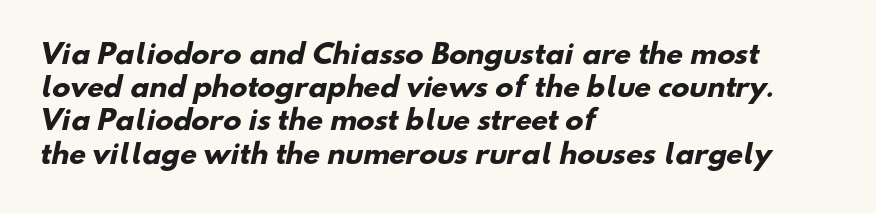
Q: Is the text bold? A: Yes.
Q: Is the text underlined? A: No.
Q: How is the paragraph aligned? A: Left-aligned.
Q: Is the spacing between letters normal or unusually wide? A: Normal.
